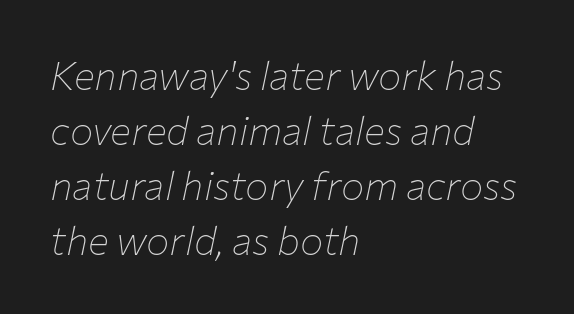
Successive baselines arrive at the customary interval. Decoration check: the copy has no underline. The rendering anchors every line to the left-hand side. These lines are rendered in a variable-pitch font. A typesetter would call this zero additional tracking.
